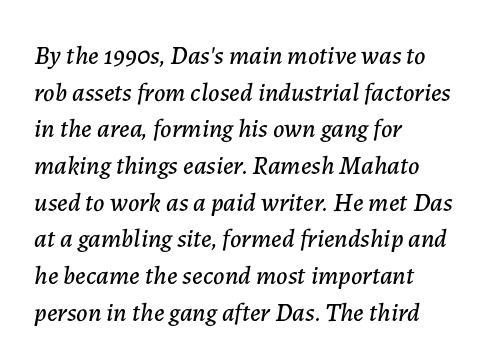
The image shows 26 px text type, italic (leaning right); set left-aligned, normal line spacing (1.41x), normal letter spacing, not underlined.
